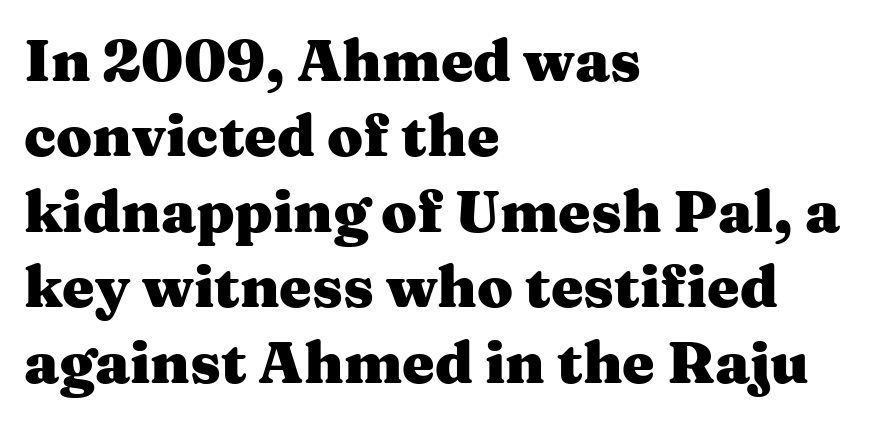
Q: Is the text bold? A: Yes.
Q: Is the text italic (slanted)? A: No, it is upright.
Q: Is the typeface a serif or a sans-serif typeface? A: Serif.
Q: Is the text underlined? A: No.
Q: How is the paragraph aligned? A: Left-aligned.
Q: Is the spacing between letters normal or unusually wide? A: Normal.
Q: Is the spacing between lines tight, normal or loose? A: Normal.
Q: Width (condensed, normal, or wide)? A: Wide.
Q: Stroke contrast? A: Medium.
Q: x-height? A: Medium.
Q: Monospaced? A: No.
